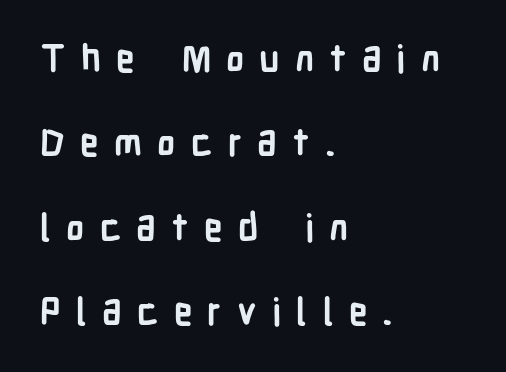
{"serif": "no", "italic": "no", "bold": "yes", "weight": "semibold", "width": "condensed", "stroke_contrast": "low", "x_height": "medium", "monospaced": "no", "underline": "no", "align": "left", "line_spacing": "loose", "line_spacing_ratio": 2.28, "letter_spacing": "wide", "letter_spacing_em": 0.41, "glyph_px": 37}
